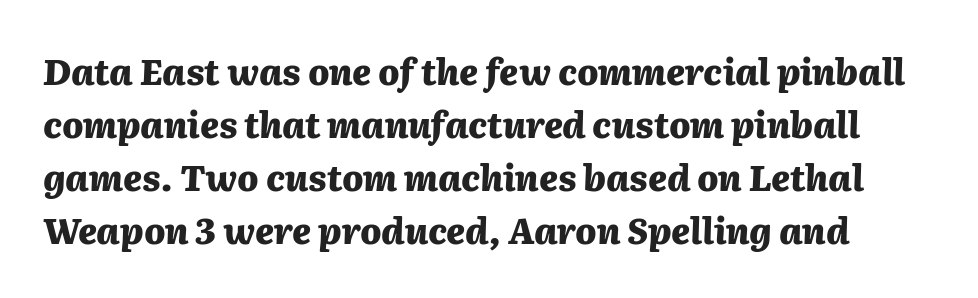
{"italic": "yes", "lean": "right", "slant_degrees": 2, "bold": "yes", "weight": "heavy", "width": "normal", "stroke_contrast": "medium", "x_height": "medium", "monospaced": "no", "underline": "no", "line_spacing": "normal", "line_spacing_ratio": 1.51, "letter_spacing": "normal", "letter_spacing_em": 0.0, "glyph_px": 35}
